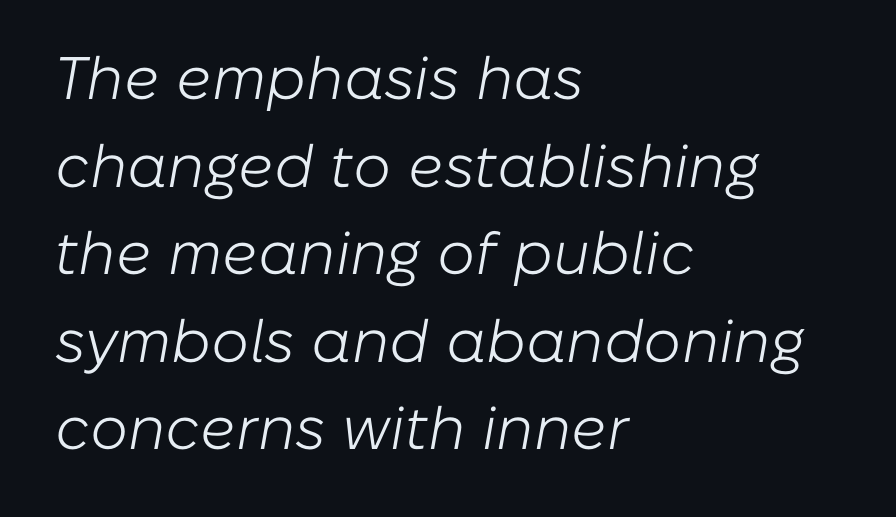
{"italic": "yes", "lean": "right", "slant_degrees": 10, "bold": "no", "weight": "light", "width": "normal", "stroke_contrast": "low", "x_height": "medium", "monospaced": "no", "underline": "no", "align": "left", "line_spacing": "normal", "line_spacing_ratio": 1.46, "letter_spacing": "normal", "letter_spacing_em": 0.0, "glyph_px": 60}
